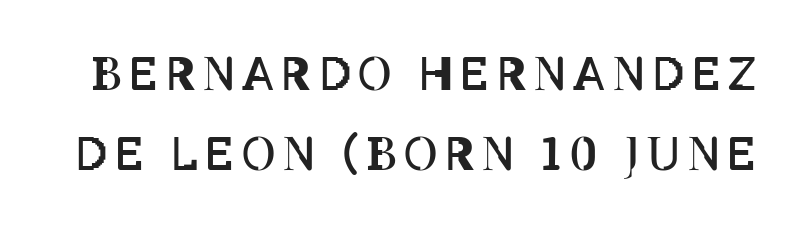
{"italic": "no", "bold": "no", "weight": "regular", "width": "condensed", "stroke_contrast": "low", "x_height": "large", "monospaced": "no", "underline": "no", "line_spacing_ratio": 1.75, "glyph_px": 46}
